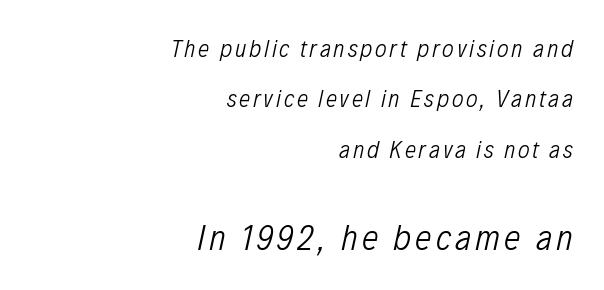
The image shows 37 px light, condensed type, italic (leaning right); set right-aligned, loose line spacing (2.02x), not underlined; the second (bottom) block is 1.48x larger; low stroke contrast and a medium x-height.
